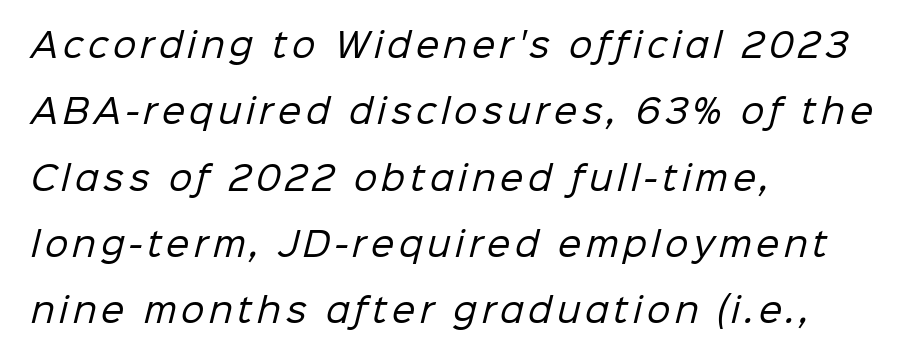
{"serif": "no", "bold": "no", "weight": "regular", "width": "normal", "stroke_contrast": "low", "x_height": "medium", "monospaced": "no", "underline": "no", "align": "left", "line_spacing": "loose", "line_spacing_ratio": 2.01, "glyph_px": 33}
